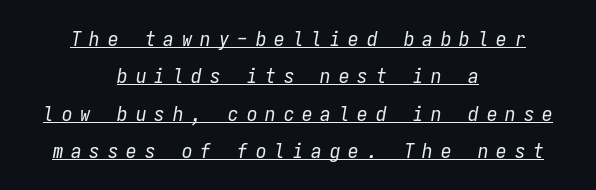
The image shows 21 px text type, italic (leaning right); set centered, line spacing 1.78x, unusually wide letter spacing (+0.38 em), underlined.
